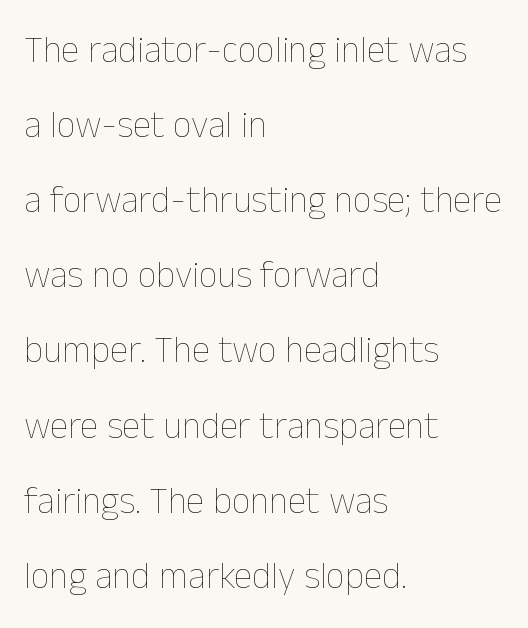
Q: Is the text bold? A: No.
Q: Is the text italic (slanted)? A: No, it is upright.
Q: Is the text underlined? A: No.
Q: How is the paragraph aligned? A: Left-aligned.
Q: Is the spacing between letters normal or unusually wide? A: Normal.
Q: Is the spacing between lines tight, normal or loose? A: Loose.
Q: Width (condensed, normal, or wide)? A: Normal.
Q: Stroke contrast? A: Low.
Q: x-height? A: Medium.
Q: Monospaced? A: No.
